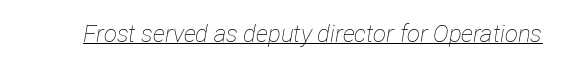
{"italic": "yes", "lean": "right", "slant_degrees": 12, "bold": "no", "underline": "yes", "letter_spacing": "normal", "letter_spacing_em": 0.0, "glyph_px": 24}
